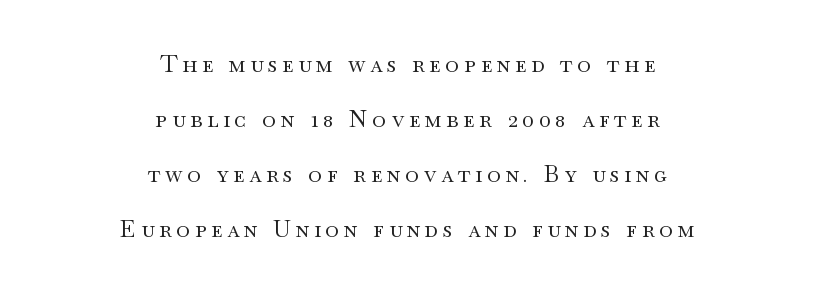
{"italic": "no", "bold": "no", "underline": "no", "align": "center", "line_spacing": "loose", "line_spacing_ratio": 2.29, "glyph_px": 24}
